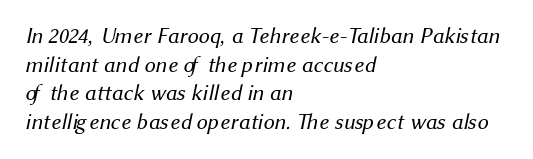
The image shows 22 px text type; set left-aligned, normal line spacing (1.3x), normal letter spacing, not underlined.
